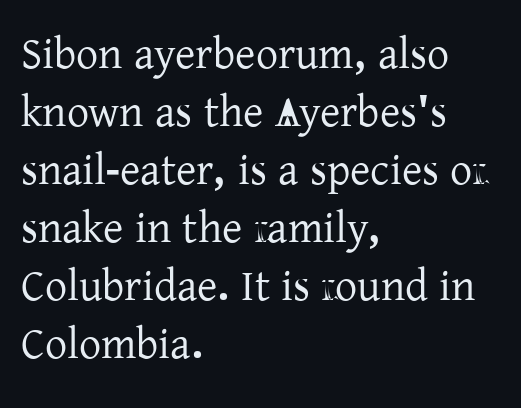
Character widths vary here, with narrow letters taking less room than wide ones. Has an underline been added? It has not. Regarding leading, the lines here are spaced in the standard way. This rendering uses left alignment, leaving the right contour irregular. Rendered with straight, roman letterforms. Classification — serif.
